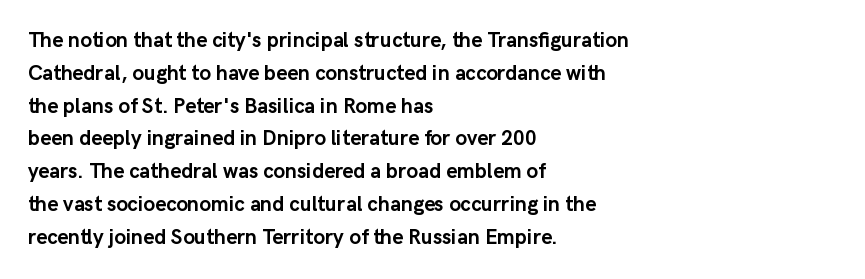
Q: Is the text bold? A: Yes.
Q: Is the text italic (slanted)? A: No, it is upright.
Q: Is the text underlined? A: No.
Q: How is the paragraph aligned? A: Left-aligned.
Q: Is the spacing between letters normal or unusually wide? A: Normal.
Q: Is the spacing between lines tight, normal or loose? A: Normal.
